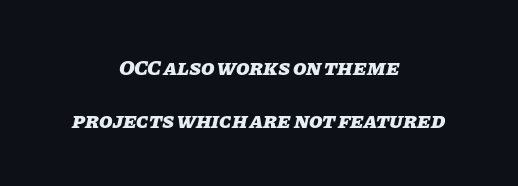
The zone under the glyphs is completely vacant. Its strokes are broad and dark, the hallmark of bold type. Compared with ordinary roman type, these characters are visibly tilted. The paragraph shown floats in the horizontal middle. Characters follow at the spacing the type designer built in. The line-height multiplier appears high, well above default.
